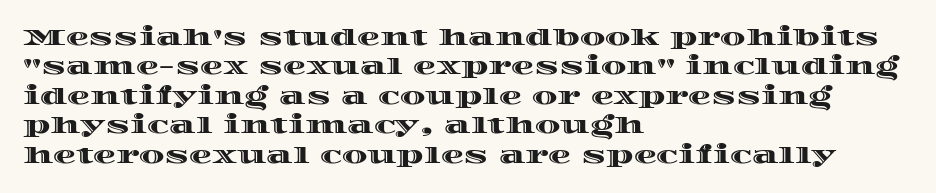
The image shows 23 px text type, upright; set left-aligned, normal line spacing (1.28x), normal letter spacing, not underlined.
